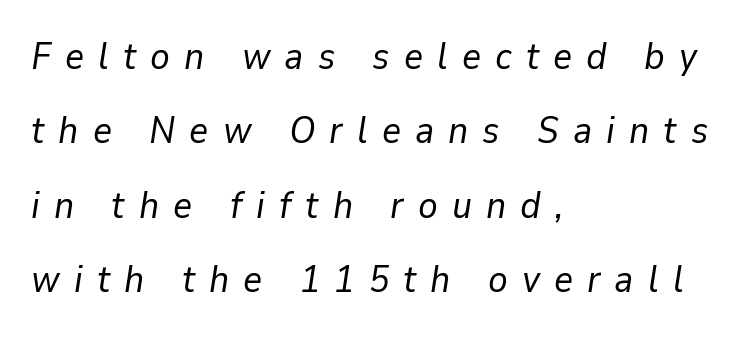
The image shows 37 px regular-weight type, italic (leaning right); set left-aligned, loose line spacing (2.01x), unusually wide letter spacing (+0.38 em), not underlined; low stroke contrast and a medium x-height.
